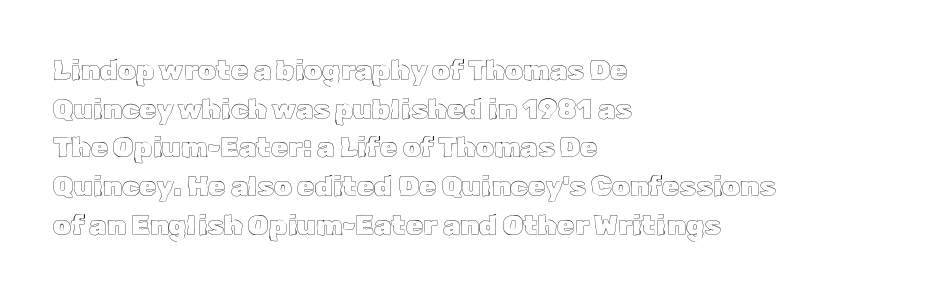
The image shows 28 px text type, upright; set left-aligned, normal line spacing (1.38x), normal letter spacing, not underlined; a medium x-height.
